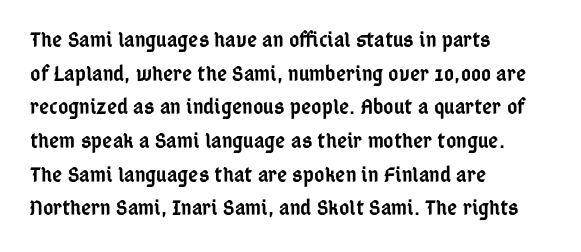
Every character sits straight up, as roman type does. Does extra space separate the letters? No, they use regular spacing. A somewhat darkened texture: the type is semibold rather than bold. A typesetter would call this leading conventional body-copy spacing.
